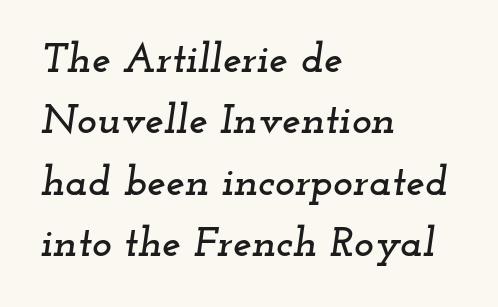
The image shows 42 px wide serif type, italic (leaning right); set left-aligned, normal line spacing (1.46x), normal letter spacing, not underlined; low stroke contrast and a small x-height.
